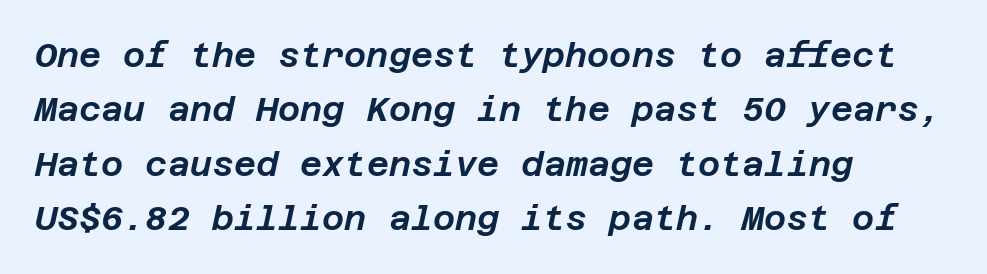
The image shows 34 px text type, italic (leaning right); set left-aligned, normal line spacing (1.6x), normal letter spacing, not underlined; low stroke contrast and a large x-height.
